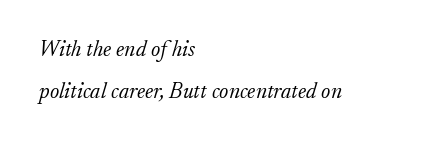
Q: Is the text bold? A: No.
Q: Is the text italic (slanted)? A: Yes, it leans right by about 17 degrees.
Q: Is the text underlined? A: No.
Q: How is the paragraph aligned? A: Left-aligned.
Q: Is the spacing between letters normal or unusually wide? A: Normal.
Q: Is the spacing between lines tight, normal or loose? A: Loose.
